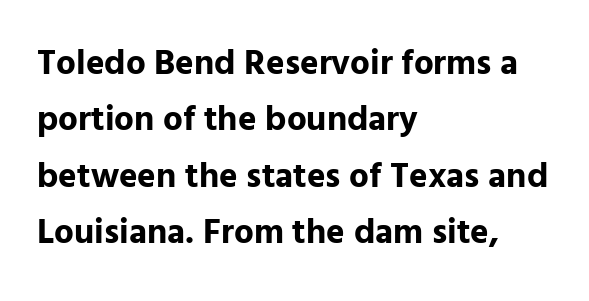
The passage shown stacks its lines at a standard gap. These lines keep a tight, regular rhythm from letter to letter. Rule under the text: the space is simply empty. This sample uses a sans-serif face.
